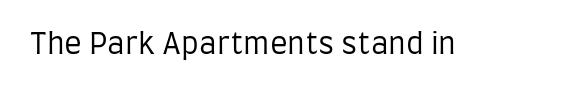
The image shows 29 px regular-weight, condensed sans-serif type, upright; set normal letter spacing, not underlined; low stroke contrast and a large x-height.
